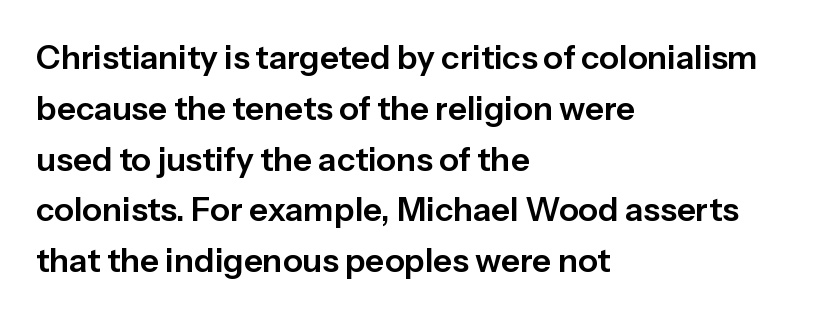
{"serif": "no", "italic": "no", "width": "normal", "stroke_contrast": "low", "x_height": "medium", "monospaced": "no", "underline": "no", "align": "left", "line_spacing": "normal", "line_spacing_ratio": 1.54, "letter_spacing": "normal", "letter_spacing_em": 0.0, "glyph_px": 33}
